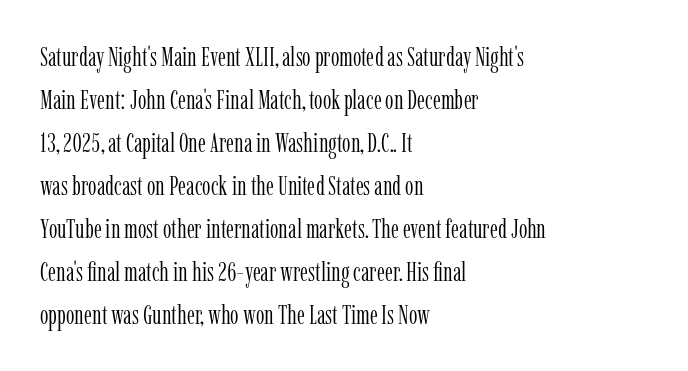
Line beginnings align vertically; line endings do not. Quick note: not italic, upright. No chunkiness to these letters — they're not bold. Default kerning and tracking; the words read as compact shapes.
